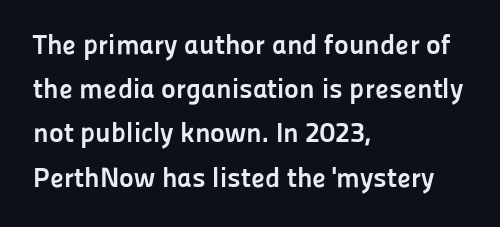
{"serif": "no", "italic": "no", "bold": "yes", "weight": "semibold", "width": "normal", "stroke_contrast": "low", "x_height": "medium", "monospaced": "no", "underline": "no", "align": "left", "line_spacing": "normal", "line_spacing_ratio": 1.58, "letter_spacing": "normal", "letter_spacing_em": 0.0, "glyph_px": 28}
